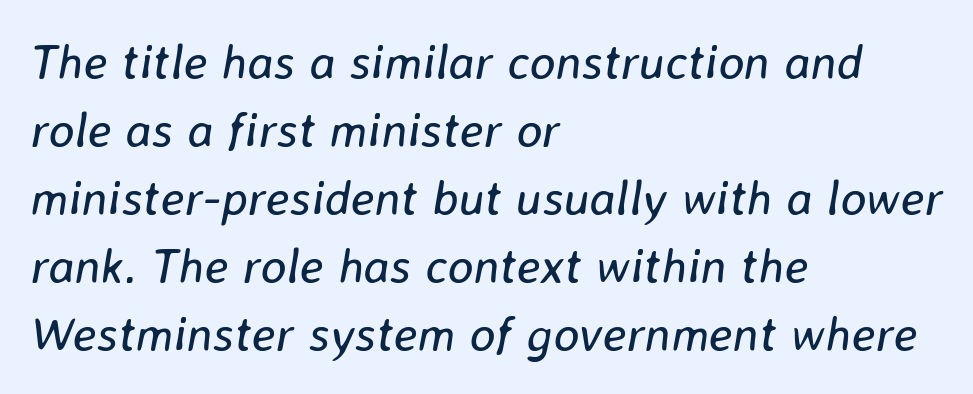
No chunkiness to these letters — they're not bold. Varying glyph widths throughout — classic text-font behaviour. The passage shown leans; its letterforms are oblique. Each line starts at the same left margin while the right side varies.
